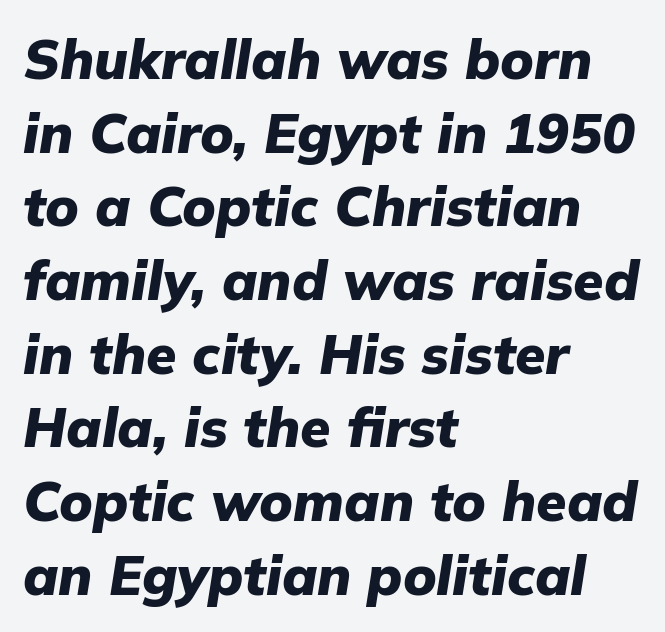
{"italic": "yes", "lean": "right", "slant_degrees": 9, "bold": "yes", "weight": "heavy", "width": "normal", "stroke_contrast": "low", "x_height": "medium", "monospaced": "no", "underline": "no", "align": "left", "line_spacing": "normal", "line_spacing_ratio": 1.34, "letter_spacing": "normal", "letter_spacing_em": 0.0, "glyph_px": 55}
